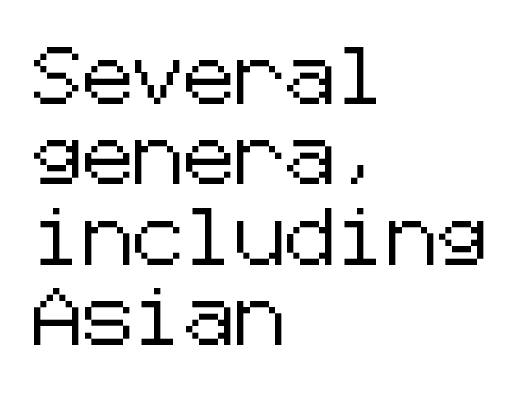
Serifs: no, the terminals of the letterforms are clean. Interline gaps are of average width in this sample. The lines in this sample share a left origin and differ only in where they stop. Observe the ordinary spacing: letters are neighbours, not strangers. Clear beneath every line of the passage. No italicization has been applied; the sample stays upright.
